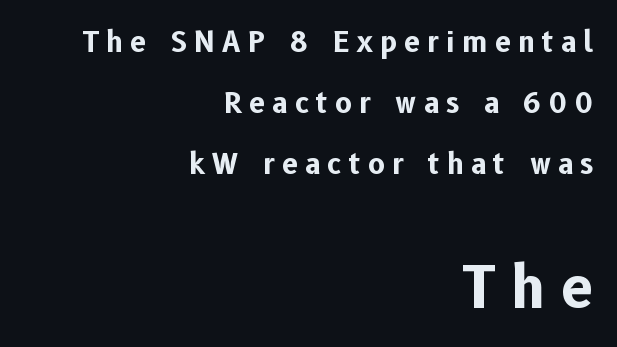
The image shows 57 px bold sans-serif type, upright; set right-aligned, loose line spacing (2.18x), unusually wide letter spacing (+0.27 em), not underlined; the second (bottom) block is 2.04x larger; low stroke contrast and a medium x-height.
